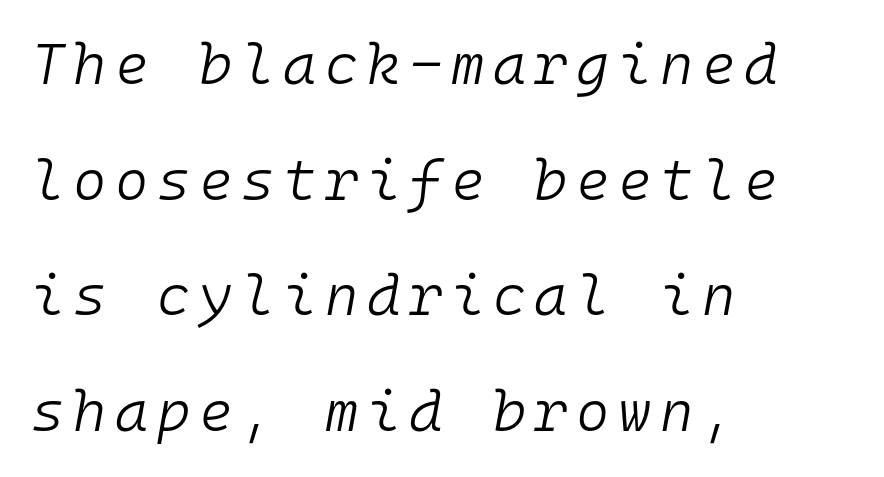
No extra ink here — the face is not bold. These lines stack with their left ends in a neat column. Vertical spacing — loose. Every character here occupies the same horizontal width, giving the sample a typewriter-like rhythm.
